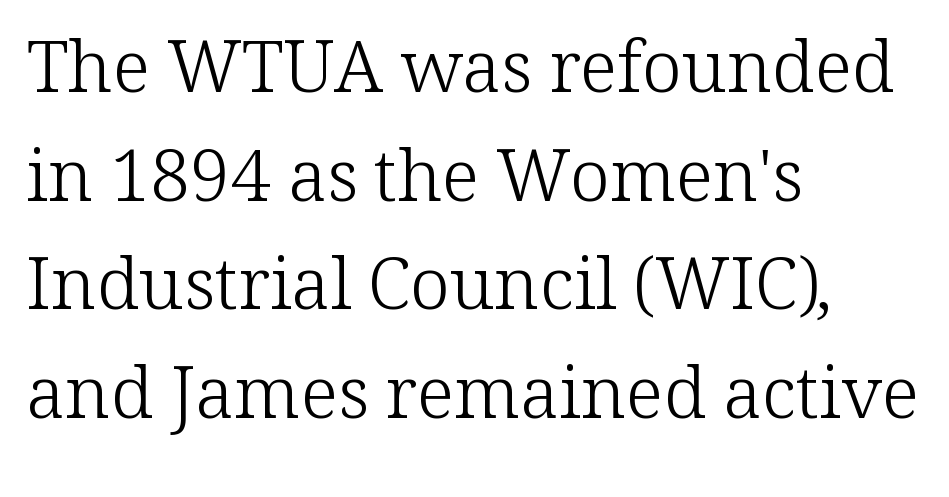
Spacing verdict: proportional, widths tailored to each character. These lines stack with their left ends in a neat column. Line spacing here is normal. Just letters on the line, the space beneath them empty.
